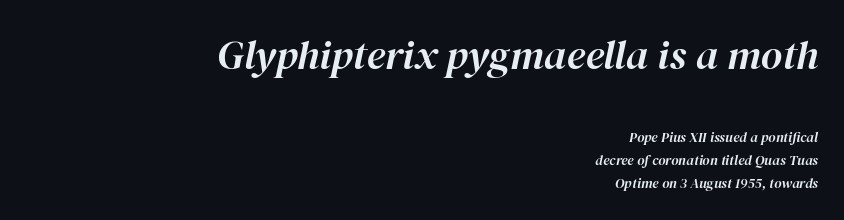
{"italic": "yes", "lean": "right", "slant_degrees": 12, "width": "normal", "stroke_contrast": "high", "x_height": "medium", "monospaced": "no", "underline": "no", "align": "right", "line_spacing": "normal", "line_spacing_ratio": 1.66, "letter_spacing": "normal", "letter_spacing_em": 0.0, "larger_block": "first", "size_ratio": 2.93, "glyph_px": 41}
